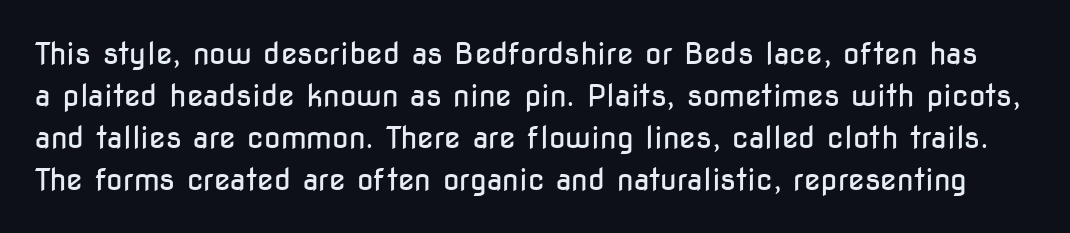
The image shows 30 px regular-weight, condensed sans-serif type, upright; set normal line spacing (1.4x), normal letter spacing, not underlined; low stroke contrast and a medium x-height.
